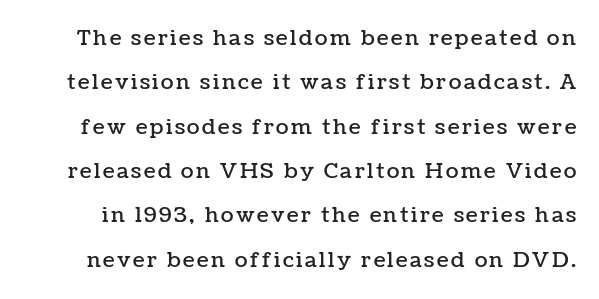
The image shows 21 px text type, upright; set loose line spacing (2.11x), not underlined.
